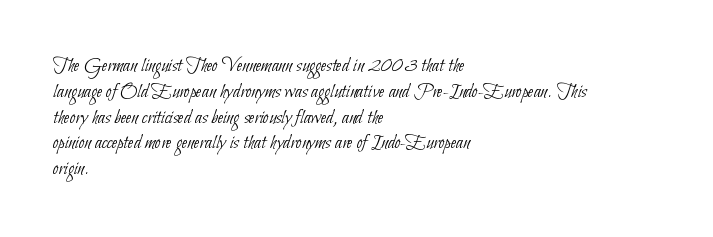
{"bold": "no", "underline": "no", "align": "left", "line_spacing_ratio": 1.23, "letter_spacing": "normal", "letter_spacing_em": 0.0, "glyph_px": 21}
